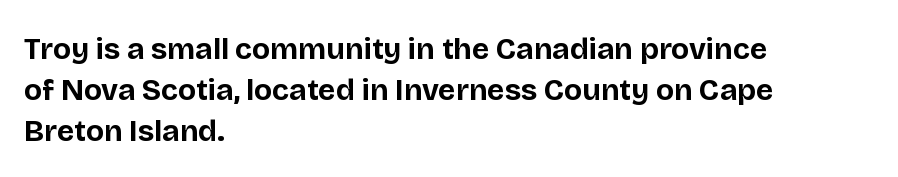
{"serif": "no", "italic": "no", "bold": "yes", "weight": "bold", "width": "normal", "stroke_contrast": "low", "x_height": "large", "monospaced": "no", "underline": "no", "align": "left", "line_spacing": "normal", "line_spacing_ratio": 1.36, "letter_spacing": "normal", "letter_spacing_em": 0.0, "glyph_px": 30}
